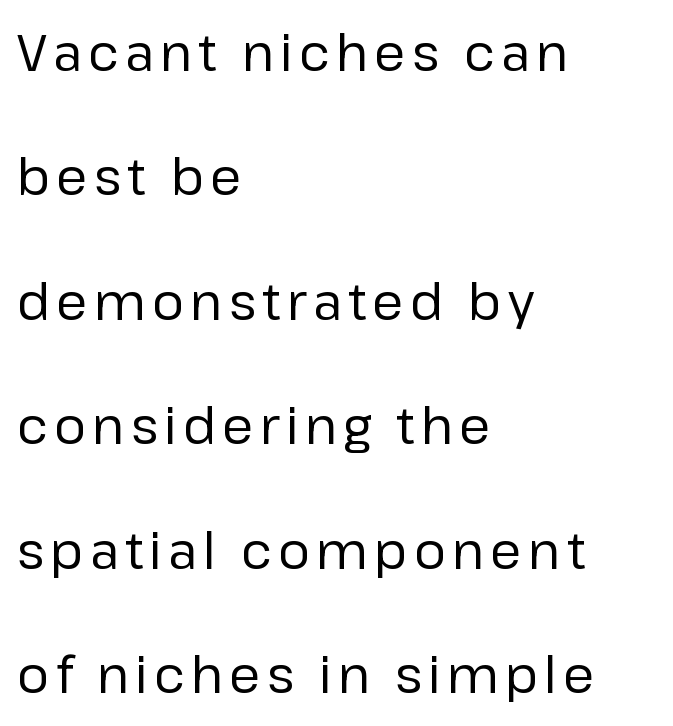
The foot of each line stays bare and open. A sans-serif font was chosen for this passage. If you measured baseline to baseline, you'd find a long distance. These glyphs show unthickened strokes, regular width or finer.
